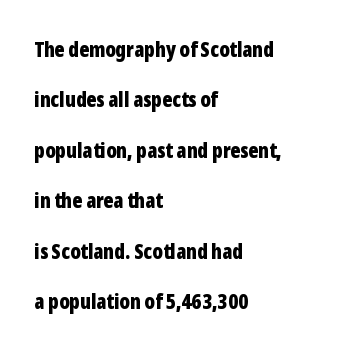
Q: Is the text bold? A: Yes.
Q: Is the text italic (slanted)? A: No, it is upright.
Q: Is the text underlined? A: No.
Q: How is the paragraph aligned? A: Left-aligned.
Q: Is the spacing between letters normal or unusually wide? A: Normal.
Q: Is the spacing between lines tight, normal or loose? A: Loose.
